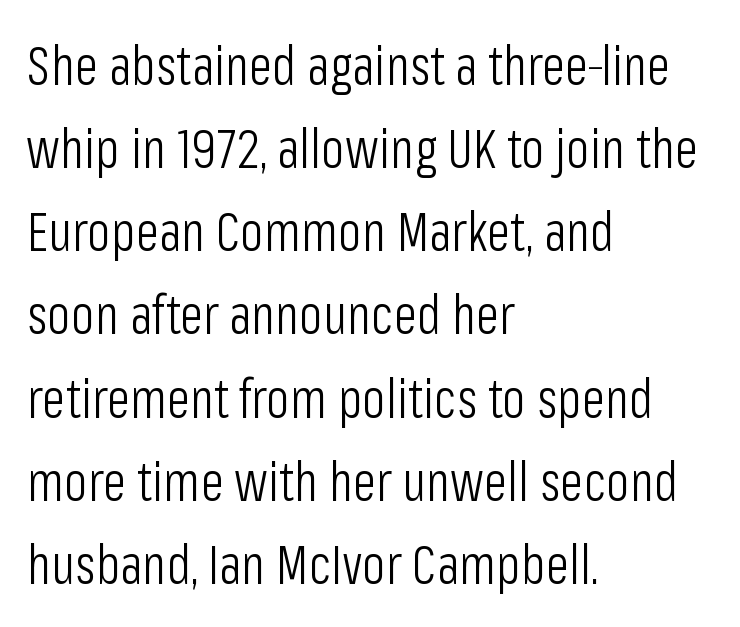
Q: Is the text bold? A: No.
Q: Is the text italic (slanted)? A: No, it is upright.
Q: Is the typeface a serif or a sans-serif typeface? A: Sans-serif.
Q: Is the text underlined? A: No.
Q: How is the paragraph aligned? A: Left-aligned.
Q: Is the spacing between letters normal or unusually wide? A: Normal.
Q: Is the spacing between lines tight, normal or loose? A: Normal.
Q: Width (condensed, normal, or wide)? A: Condensed.
Q: Stroke contrast? A: Low.
Q: x-height? A: Medium.
Q: Monospaced? A: No.
